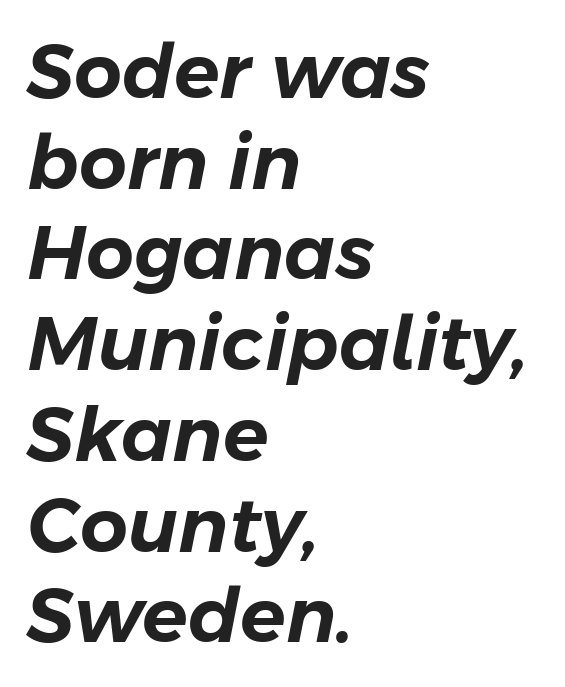
Q: Is the text italic (slanted)? A: Yes, it leans right by about 11 degrees.
Q: Is the text underlined? A: No.
Q: How is the paragraph aligned? A: Left-aligned.
Q: Is the spacing between letters normal or unusually wide? A: Normal.
Q: Width (condensed, normal, or wide)? A: Normal.
Q: Stroke contrast? A: Low.
Q: x-height? A: Medium.
Q: Monospaced? A: No.
